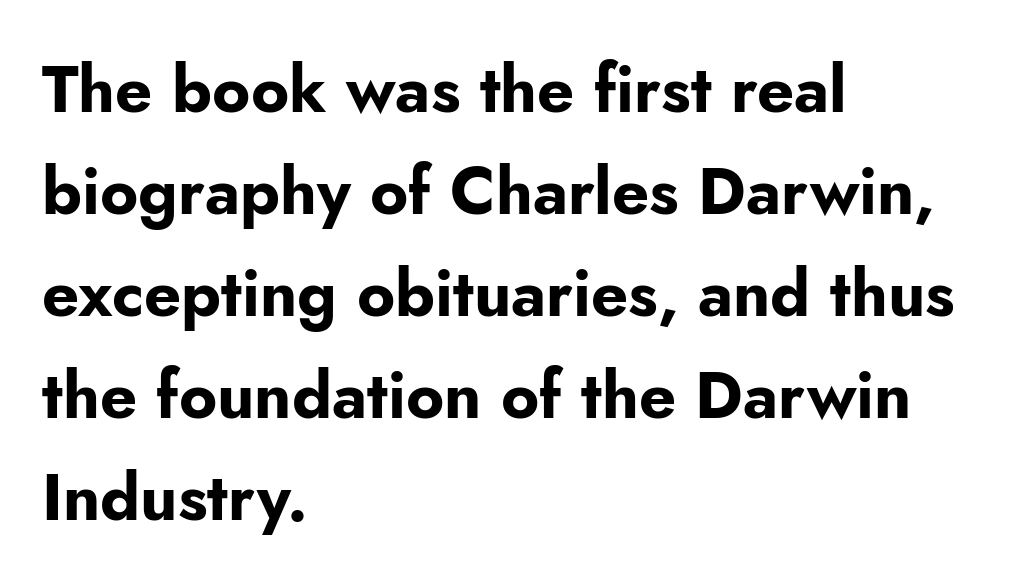
The image shows 65 px bold sans-serif type, upright; set left-aligned, normal line spacing (1.57x), normal letter spacing, not underlined; low stroke contrast and a small x-height.
